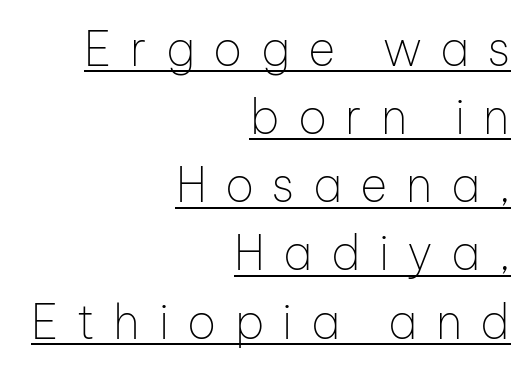
The image shows 47 px thin sans-serif type, upright; set right-aligned, normal line spacing (1.45x), unusually wide letter spacing (+0.39 em), underlined; low stroke contrast and a medium x-height.
